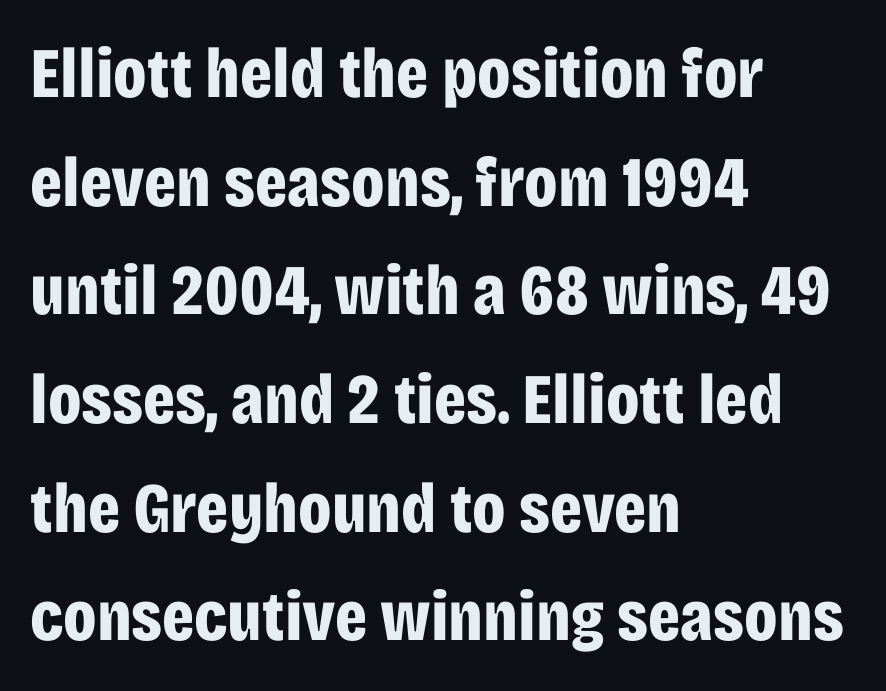
{"serif": "no", "italic": "no", "bold": "yes", "weight": "bold", "width": "condensed", "stroke_contrast": "low", "x_height": "large", "monospaced": "no", "underline": "no", "align": "left", "line_spacing": "normal", "line_spacing_ratio": 1.53, "letter_spacing": "normal", "letter_spacing_em": 0.0, "glyph_px": 71}
